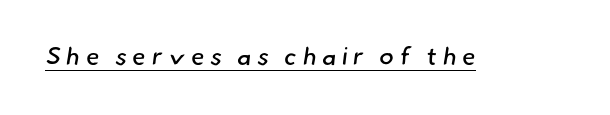
A typographer would call this underscored text. Weight: not bold — regular or lighter. The tracking reads as deliberately expanded to a designer's eye.
